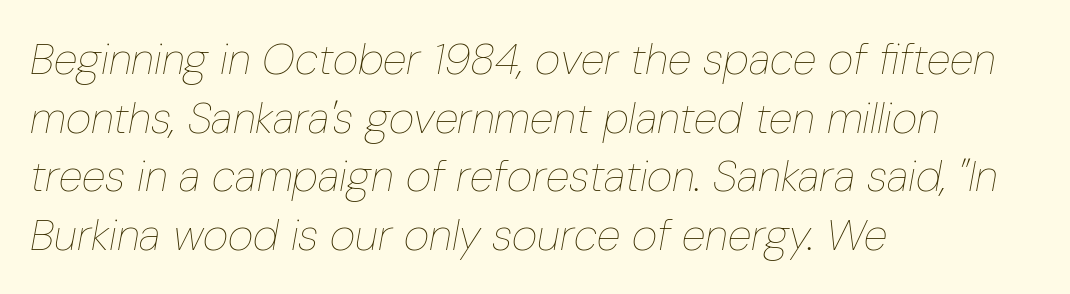
A typesetter would call this proportional, since set widths differ per character. How would I describe the line gaps? Plain and ordinary. Is this a heavy cut? Hardly; it is regular or lighter. Just letters on the line, the space beneath them empty. The line texture is even and compact thanks to regular tracking.
